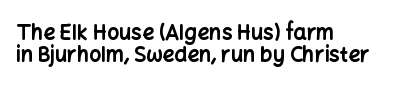
{"italic": "no", "bold": "yes", "underline": "no", "align": "left", "line_spacing": "tight", "line_spacing_ratio": 1.06, "letter_spacing": "normal", "letter_spacing_em": 0.0, "glyph_px": 21}
